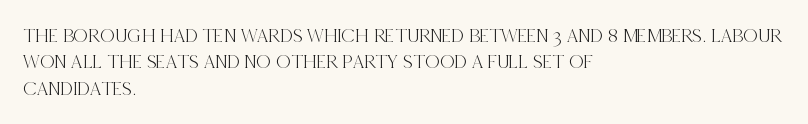
Default kerning and tracking; the words read as compact shapes. Evenly set lines give the paragraph a standard silhouette. In CSS terms this would be text-align: left. A bare baseline throughout the passage. Every character sits straight up, as roman type does.
